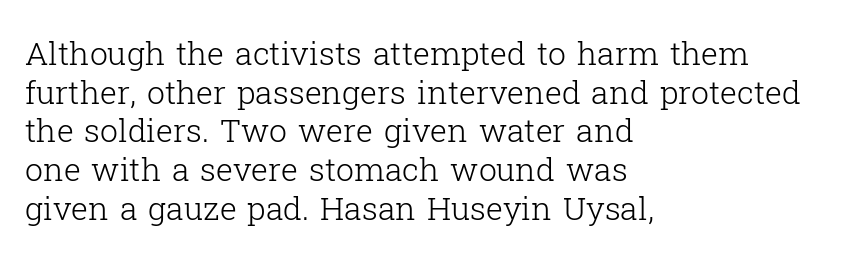
{"serif": "yes", "italic": "no", "bold": "no", "weight": "light", "width": "normal", "stroke_contrast": "low", "x_height": "medium", "monospaced": "no", "underline": "no", "align": "left", "line_spacing_ratio": 1.21, "letter_spacing": "normal", "letter_spacing_em": 0.0, "glyph_px": 32}
